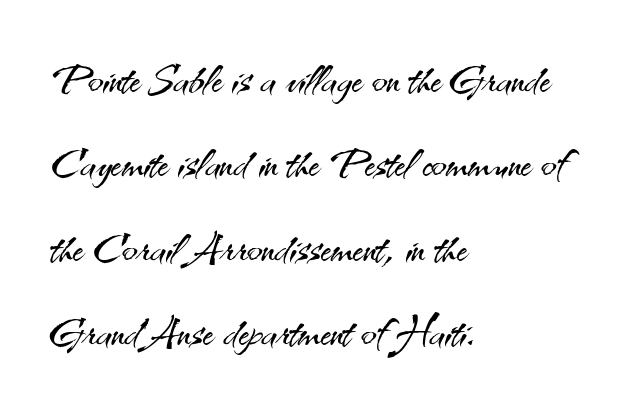
Q: Is the text bold? A: No.
Q: Is the text italic (slanted)? A: Yes.
Q: Is the typeface a serif or a sans-serif typeface? A: Sans-serif.
Q: Is the text underlined? A: No.
Q: How is the paragraph aligned? A: Left-aligned.
Q: Is the spacing between letters normal or unusually wide? A: Normal.
Q: Is the spacing between lines tight, normal or loose? A: Normal.
Q: Width (condensed, normal, or wide)? A: Normal.
Q: Stroke contrast? A: Medium.
Q: x-height? A: Small.
Q: Monospaced? A: No.
